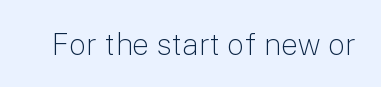
The image shows 30 px light sans-serif type, upright; set normal letter spacing, not underlined; low stroke contrast and a medium x-height.
